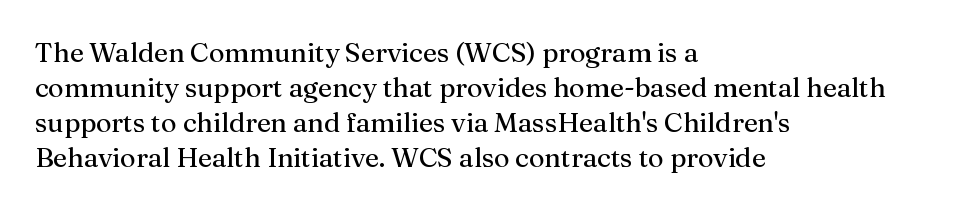
Q: Is the text bold? A: No.
Q: Is the text italic (slanted)? A: No, it is upright.
Q: Is the text underlined? A: No.
Q: How is the paragraph aligned? A: Left-aligned.
Q: Is the spacing between letters normal or unusually wide? A: Normal.
Q: Is the spacing between lines tight, normal or loose? A: Normal.
